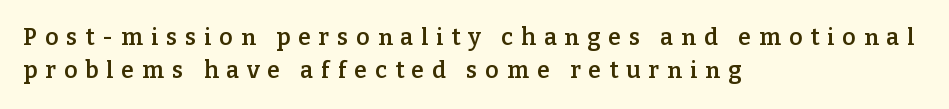
{"italic": "no", "bold": "semi", "underline": "no", "align": "left", "line_spacing": "normal", "line_spacing_ratio": 1.45, "letter_spacing": "wide", "letter_spacing_em": 0.35, "glyph_px": 23}
